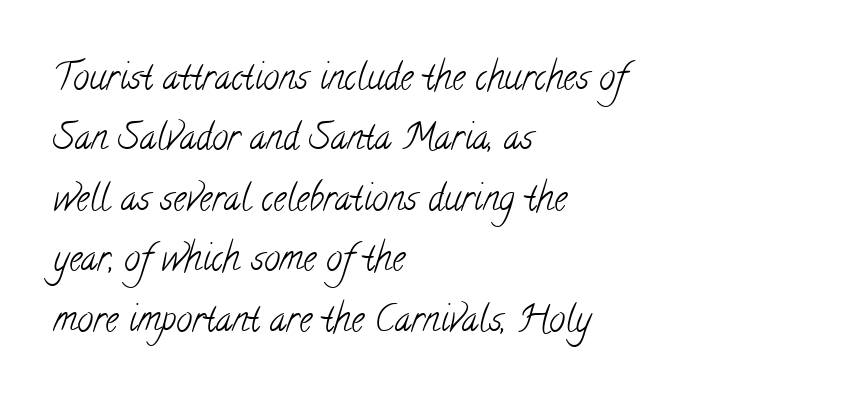
The image shows 36 px light, condensed serif type; set left-aligned, normal line spacing (1.68x), normal letter spacing, not underlined; low stroke contrast and a small x-height.
